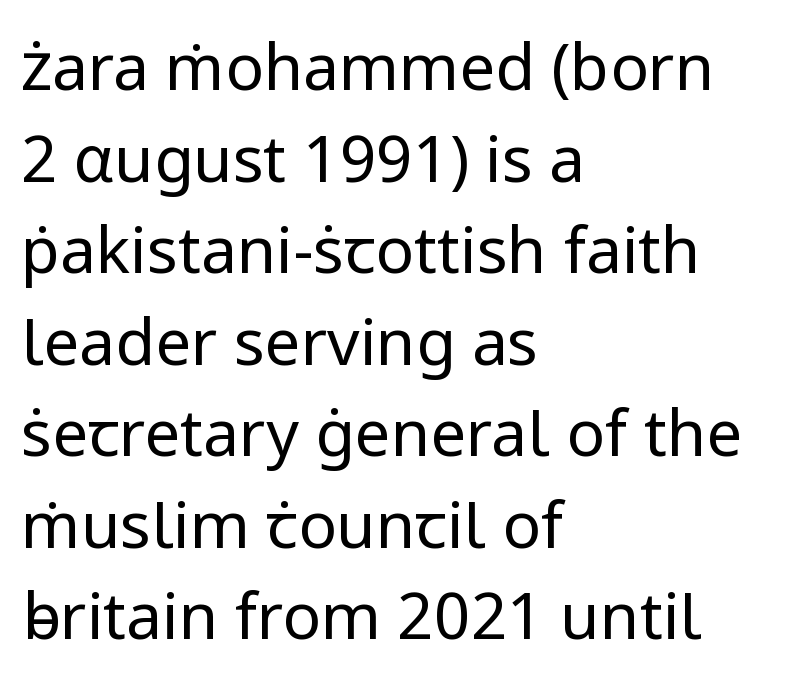
Summary of weight: not heavy and not bold. This sample uses an upright cut, with every glyph sitting square on the baseline. Students, note that the glyphs here touch the page at normal intervals. Regarding serifs, this sample does without them. The gap between lines stays unmarked.
